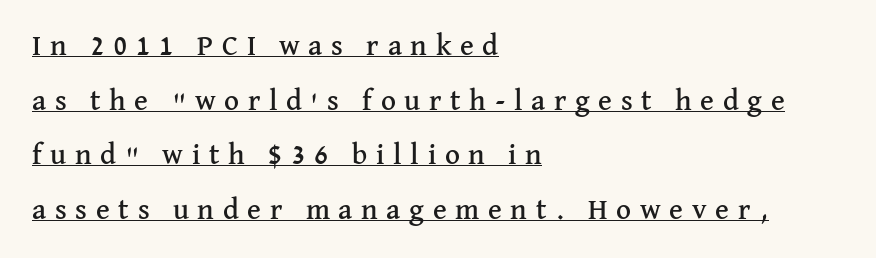
{"serif": "yes", "italic": "no", "width": "normal", "stroke_contrast": "medium", "x_height": "medium", "monospaced": "no", "underline": "yes", "align": "left", "line_spacing_ratio": 1.88, "letter_spacing": "wide", "letter_spacing_em": 0.3, "glyph_px": 29}
